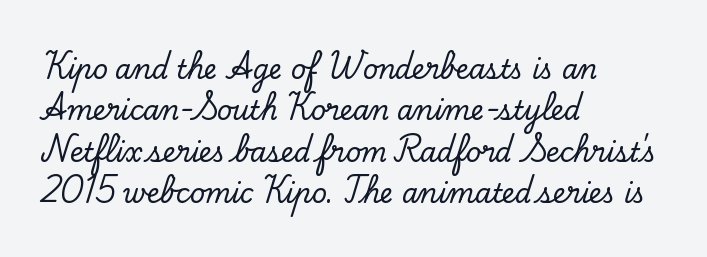
Honestly, there is no underline to notice here at all. Nothing unusual about the tracking: characters are spaced as the font intends. These lines stack with their left ends in a neat column. Normally led — the rows are evenly, conventionally spaced.
